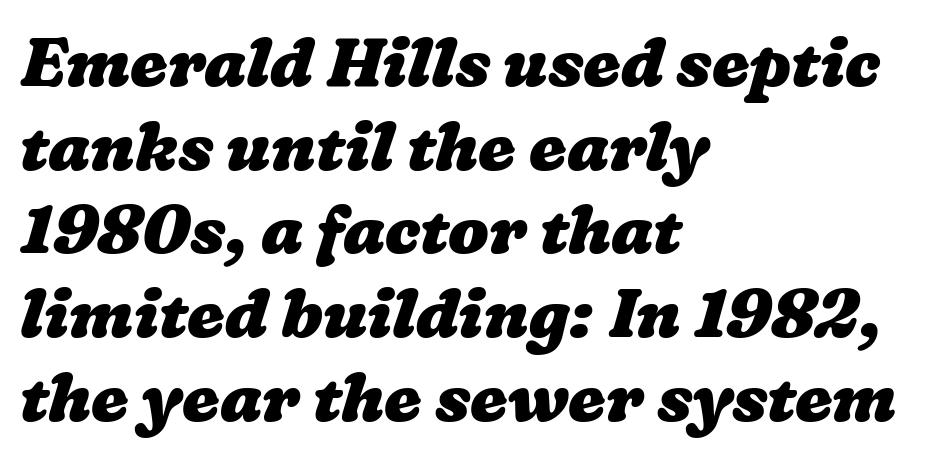
Q: Is the text bold? A: Yes.
Q: Is the text underlined? A: No.
Q: How is the paragraph aligned? A: Left-aligned.
Q: Is the spacing between letters normal or unusually wide? A: Normal.
Q: Is the spacing between lines tight, normal or loose? A: Normal.
Q: Width (condensed, normal, or wide)? A: Wide.
Q: Stroke contrast? A: Low.
Q: x-height? A: Medium.
Q: Monospaced? A: No.
